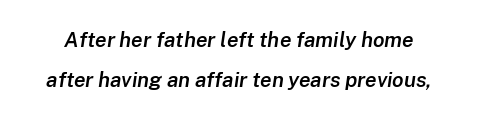
The image shows 21 px text type, italic (leaning right); set loose line spacing (1.91x), normal letter spacing, not underlined.
